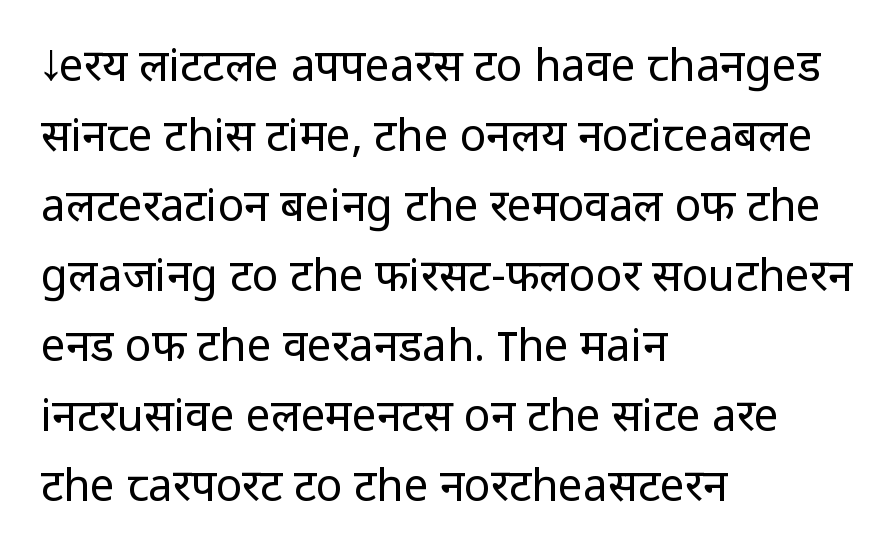
{"serif": "no", "italic": "no", "bold": "no", "weight": "regular", "width": "normal", "stroke_contrast": "low", "x_height": "medium", "monospaced": "no", "underline": "no", "align": "left", "line_spacing": "normal", "line_spacing_ratio": 1.59, "letter_spacing": "normal", "letter_spacing_em": 0.0, "glyph_px": 44}
